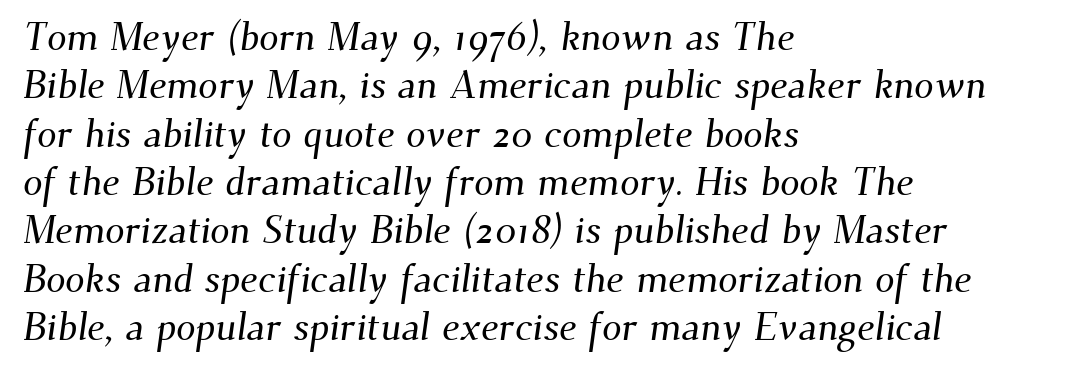
Q: Is the typeface a serif or a sans-serif typeface? A: Serif.
Q: Is the text underlined? A: No.
Q: How is the paragraph aligned? A: Left-aligned.
Q: Is the spacing between letters normal or unusually wide? A: Normal.
Q: Width (condensed, normal, or wide)? A: Normal.
Q: Stroke contrast? A: Medium.
Q: x-height? A: Small.
Q: Monospaced? A: No.
